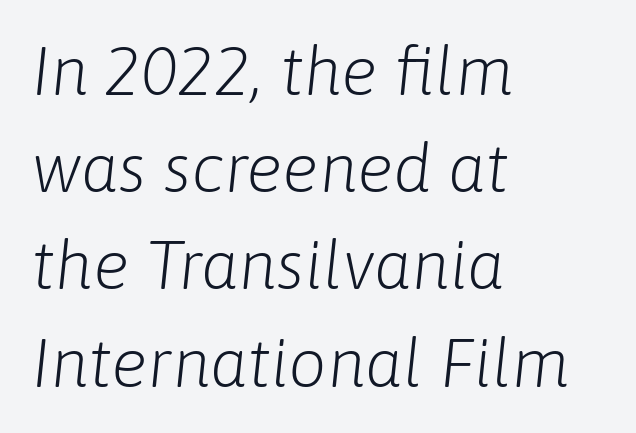
{"italic": "yes", "lean": "right", "slant_degrees": 6, "bold": "no", "weight": "light", "width": "normal", "stroke_contrast": "low", "x_height": "medium", "monospaced": "no", "underline": "no", "align": "left", "line_spacing": "normal", "line_spacing_ratio": 1.43, "letter_spacing": "normal", "letter_spacing_em": 0.0, "glyph_px": 68}
